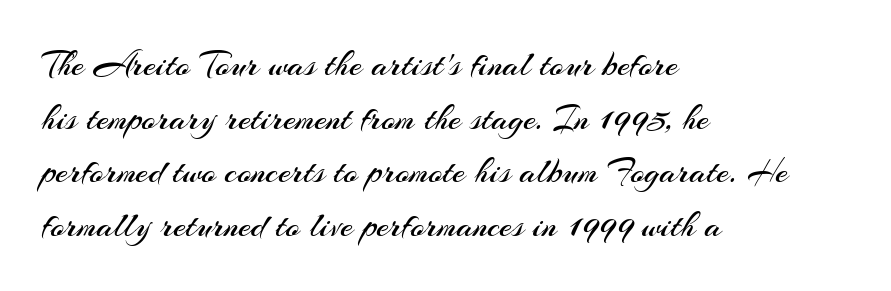
{"serif": "no", "bold": "no", "weight": "regular", "width": "normal", "stroke_contrast": "medium", "x_height": "small", "monospaced": "no", "underline": "no", "align": "left", "line_spacing": "normal", "line_spacing_ratio": 1.49, "letter_spacing": "normal", "letter_spacing_em": 0.0, "glyph_px": 36}
